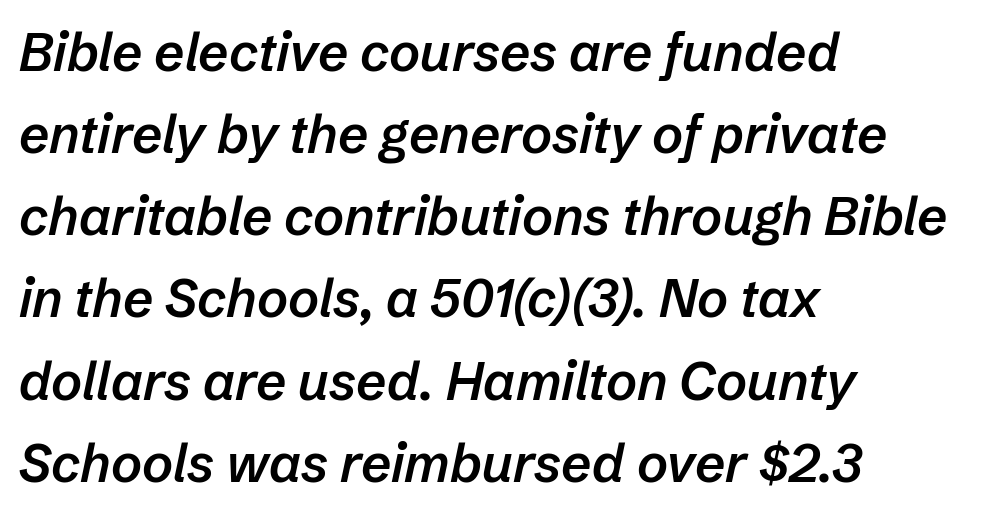
The image shows 53 px semibold type, italic (leaning right); set left-aligned, normal line spacing (1.55x), normal letter spacing, not underlined; low stroke contrast and a medium x-height.
